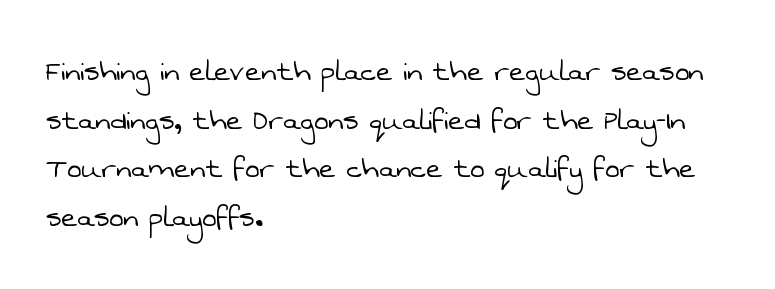
{"serif": "no", "bold": "no", "weight": "light", "width": "normal", "stroke_contrast": "low", "x_height": "medium", "monospaced": "no", "underline": "no", "align": "left", "line_spacing": "normal", "line_spacing_ratio": 1.43, "letter_spacing": "normal", "letter_spacing_em": 0.0, "glyph_px": 34}
